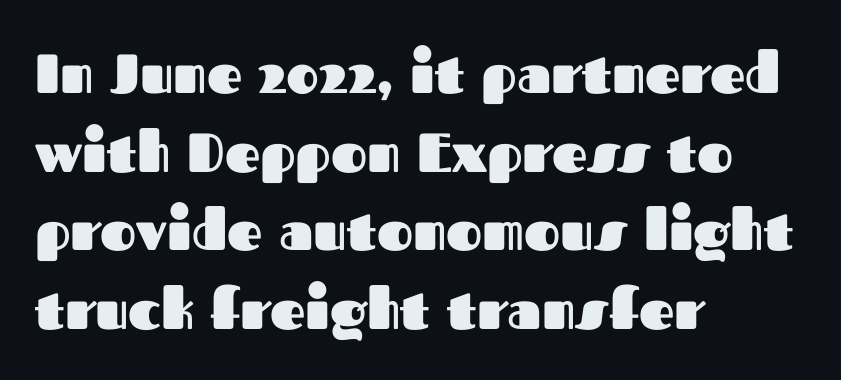
Q: Is the text bold? A: Yes.
Q: Is the text italic (slanted)? A: No, it is upright.
Q: Is the typeface a serif or a sans-serif typeface? A: Sans-serif.
Q: Is the text underlined? A: No.
Q: How is the paragraph aligned? A: Left-aligned.
Q: Is the spacing between letters normal or unusually wide? A: Normal.
Q: Is the spacing between lines tight, normal or loose? A: Normal.
Q: Width (condensed, normal, or wide)? A: Normal.
Q: Stroke contrast? A: Medium.
Q: x-height? A: Medium.
Q: Monospaced? A: No.
